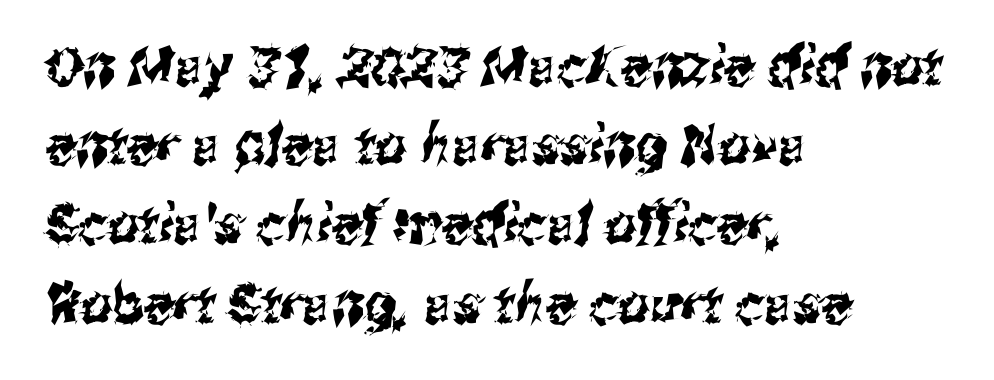
This sample has the flowing, uneven cadence of proportional lettering. The horizontal fit of the characters is conventional and even. Underlining? Definitely not there. Rows of type keep a routine distance in the vertical direction. Serifs: no, the terminals of the letterforms are clean.
